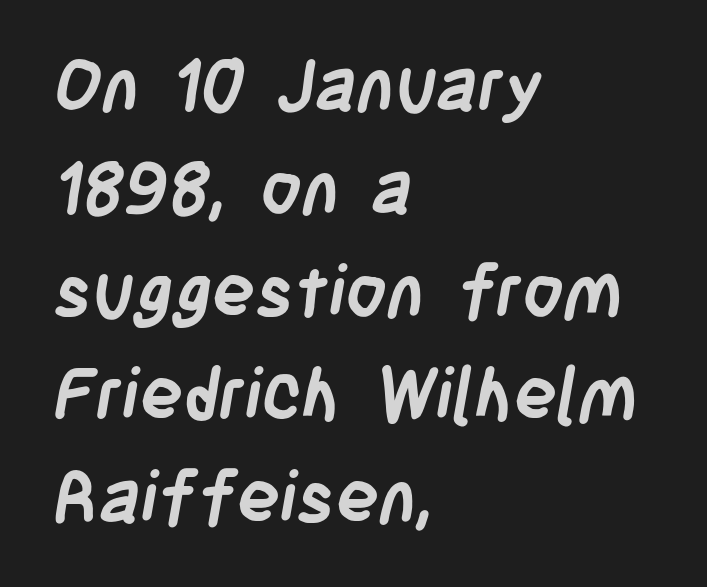
The image shows 72 px semibold, condensed sans-serif type; set left-aligned, normal line spacing (1.43x), normal letter spacing, not underlined; low stroke contrast and a large x-height.
